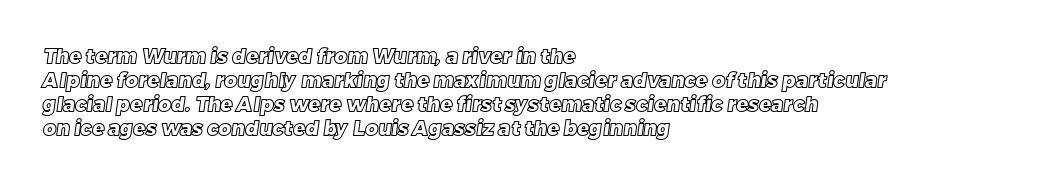
{"underline": "no", "align": "left", "line_spacing_ratio": 1.2, "letter_spacing": "normal", "letter_spacing_em": 0.0, "glyph_px": 20}
